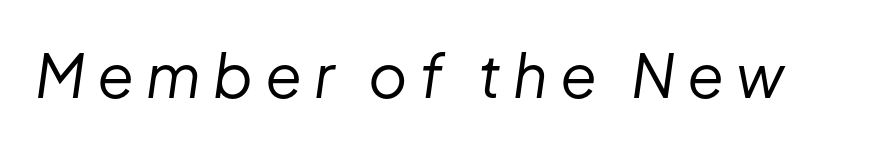
Each stroke keeps to a modest, everyday thickness or less. Inter-character spacing is expanded well beyond the font's built-in metrics. Compared with ordinary roman type, these characters are visibly tilted. Check under the words: just untouched page. These lines are rendered in a variable-pitch font.
